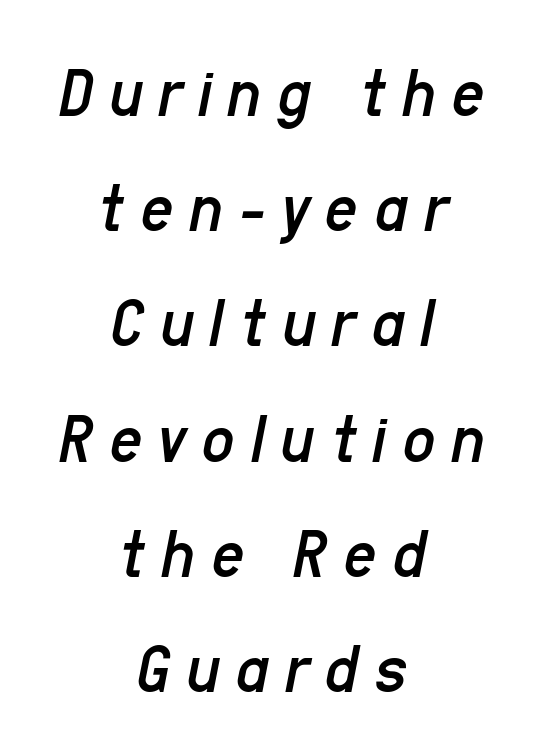
Q: Is the text bold? A: No.
Q: Is the text italic (slanted)? A: Yes, it leans right by about 11 degrees.
Q: Is the text underlined? A: No.
Q: How is the paragraph aligned? A: Centered.
Q: Is the spacing between letters normal or unusually wide? A: Unusually wide.
Q: Is the spacing between lines tight, normal or loose? A: Normal.
Q: Width (condensed, normal, or wide)? A: Condensed.
Q: Stroke contrast? A: Low.
Q: x-height? A: Medium.
Q: Monospaced? A: No.
